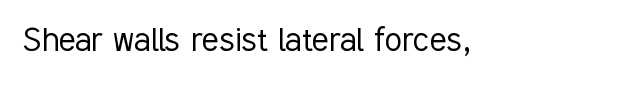
The image shows 39 px light, condensed sans-serif type, upright; set normal letter spacing, not underlined; low stroke contrast and a medium x-height.
